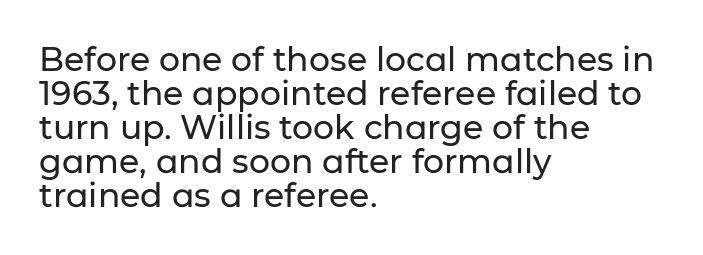
{"serif": "no", "italic": "no", "width": "normal", "stroke_contrast": "low", "x_height": "medium", "monospaced": "no", "underline": "no", "align": "left", "line_spacing": "tight", "line_spacing_ratio": 1.03, "letter_spacing": "normal", "letter_spacing_em": 0.0, "glyph_px": 33}
